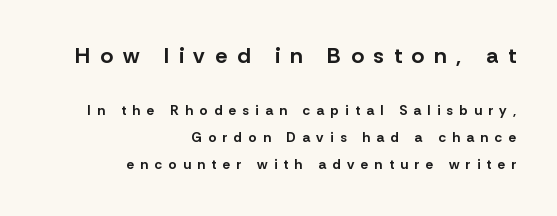
{"italic": "no", "bold": "yes", "underline": "no", "align": "right", "line_spacing": "loose", "line_spacing_ratio": 1.93, "letter_spacing": "wide", "letter_spacing_em": 0.45, "larger_block": "first", "size_ratio": 1.57, "glyph_px": 22}
